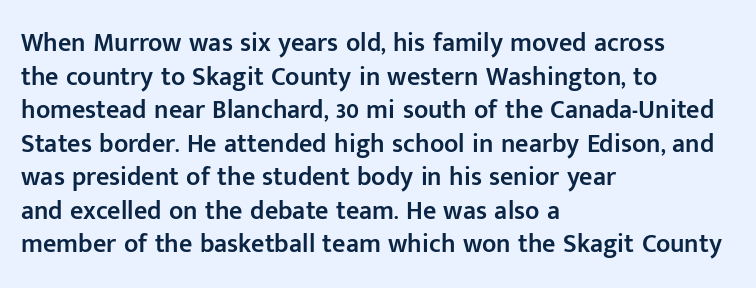
The image shows 26 px text type, upright; set left-aligned, normal line spacing (1.29x), normal letter spacing, not underlined.
